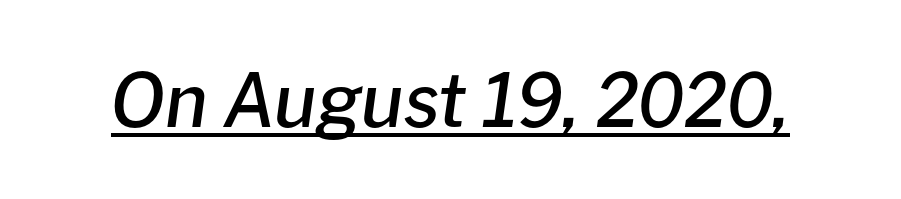
The image shows 74 px semibold type, italic (leaning right); set normal letter spacing, underlined; low stroke contrast and a medium x-height.
